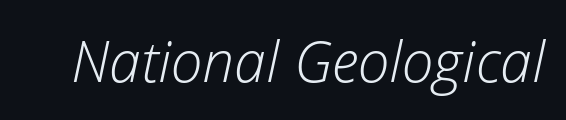
{"italic": "yes", "lean": "right", "slant_degrees": 12, "bold": "no", "weight": "light", "width": "normal", "stroke_contrast": "low", "x_height": "medium", "monospaced": "no", "underline": "no", "letter_spacing": "normal", "letter_spacing_em": 0.0, "glyph_px": 57}
